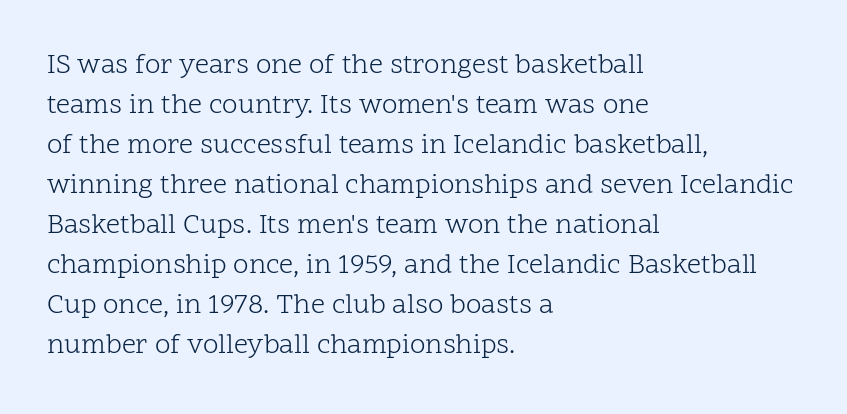
The image shows 28 px light serif type, upright; set left-aligned, normal line spacing (1.43x), normal letter spacing, not underlined; low stroke contrast and a medium x-height.
